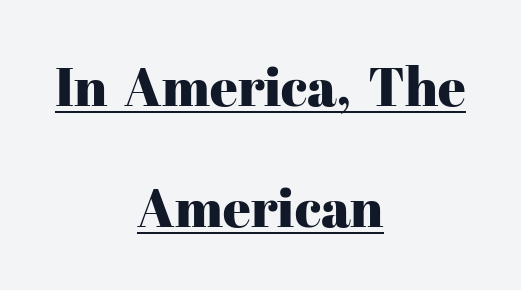
The image shows 54 px serif type, upright; set centered, loose line spacing (2.25x), normal letter spacing, underlined; high stroke contrast and a medium x-height.
